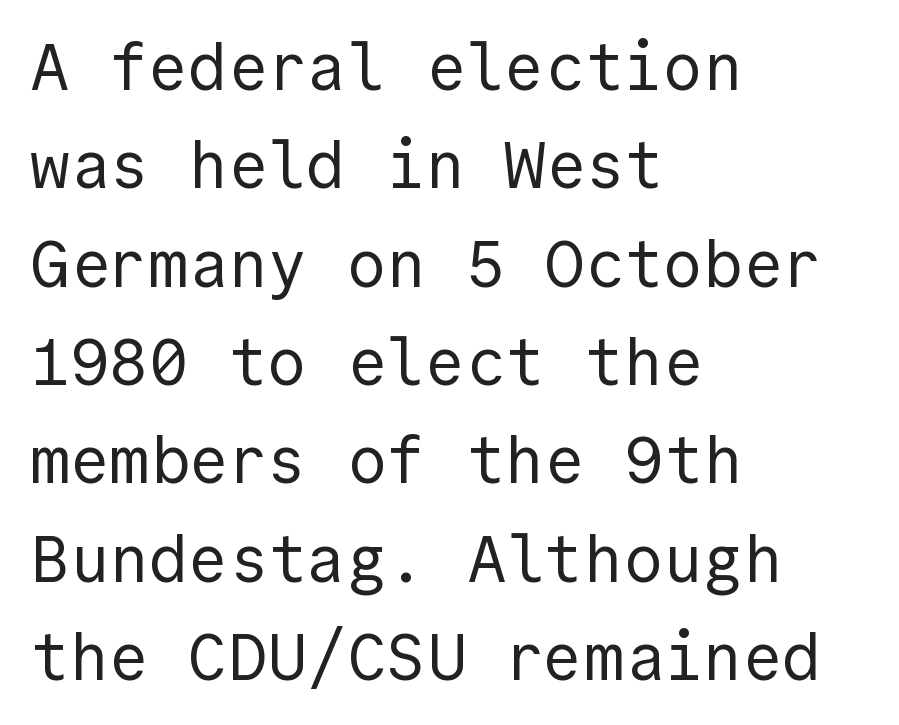
Q: Is the text bold? A: No.
Q: Is the text italic (slanted)? A: No, it is upright.
Q: Is the typeface a serif or a sans-serif typeface? A: Sans-serif.
Q: Is the text underlined? A: No.
Q: How is the paragraph aligned? A: Left-aligned.
Q: Is the spacing between letters normal or unusually wide? A: Normal.
Q: Is the spacing between lines tight, normal or loose? A: Normal.
Q: Width (condensed, normal, or wide)? A: Normal.
Q: x-height? A: Medium.
